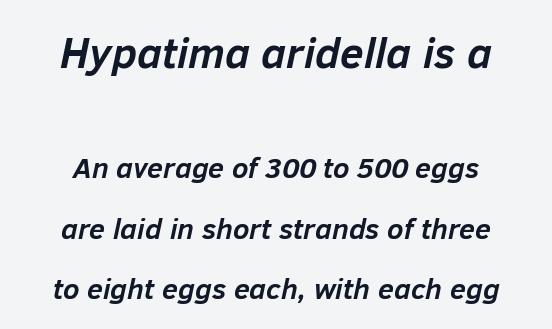
Regarding leading, the lines here are spaced well apart. A typesetter would call this proportional, since set widths differ per character. Does extra space separate the letters? No, they use regular spacing. The specimen omits any rule beneath the text block's lines. A dark, heavy texture on the line: the type is bold.
